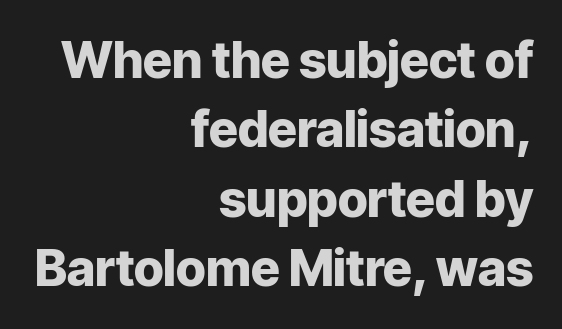
{"serif": "no", "italic": "no", "bold": "yes", "weight": "heavy", "width": "normal", "stroke_contrast": "low", "x_height": "medium", "monospaced": "no", "underline": "no", "align": "right", "line_spacing": "normal", "line_spacing_ratio": 1.39, "letter_spacing": "normal", "letter_spacing_em": 0.0, "glyph_px": 50}
